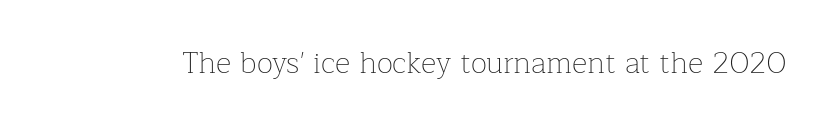
Q: Is the text bold? A: No.
Q: Is the text italic (slanted)? A: No, it is upright.
Q: Is the typeface a serif or a sans-serif typeface? A: Serif.
Q: Is the text underlined? A: No.
Q: Is the spacing between letters normal or unusually wide? A: Normal.
Q: Width (condensed, normal, or wide)? A: Normal.
Q: Stroke contrast? A: Low.
Q: x-height? A: Medium.
Q: Monospaced? A: No.
